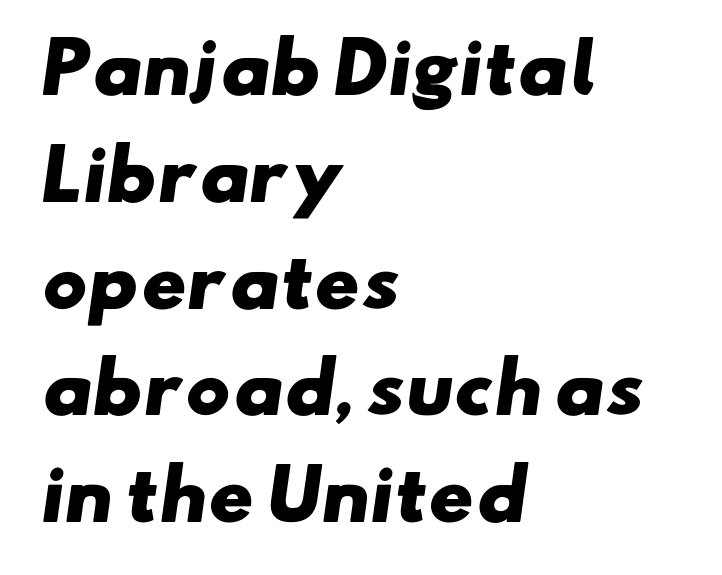
The image shows 68 px heavy, wide sans-serif type; set left-aligned, normal line spacing (1.57x), normal letter spacing, not underlined; low stroke contrast and a small x-height.
